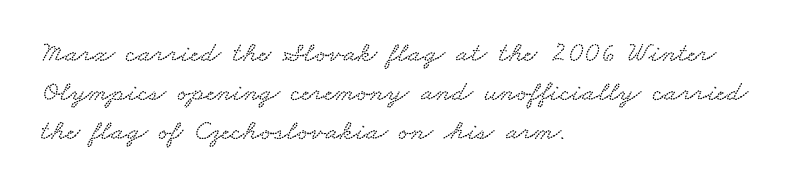
{"width": "wide", "stroke_contrast": "low", "x_height": "small", "monospaced": "no", "underline": "no", "align": "left", "line_spacing": "normal", "line_spacing_ratio": 1.35, "letter_spacing": "normal", "letter_spacing_em": 0.0, "glyph_px": 29}
